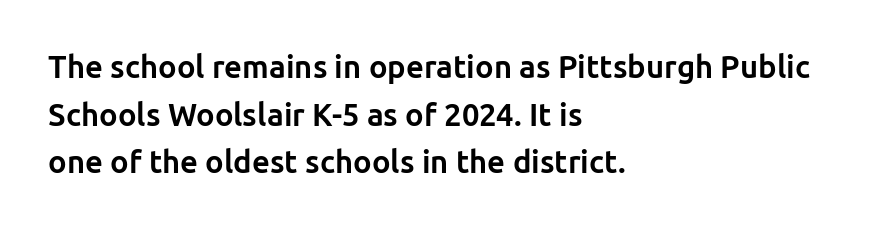
The image shows 31 px bold sans-serif type, upright; set left-aligned, normal line spacing (1.54x), normal letter spacing, not underlined; low stroke contrast and a medium x-height.
